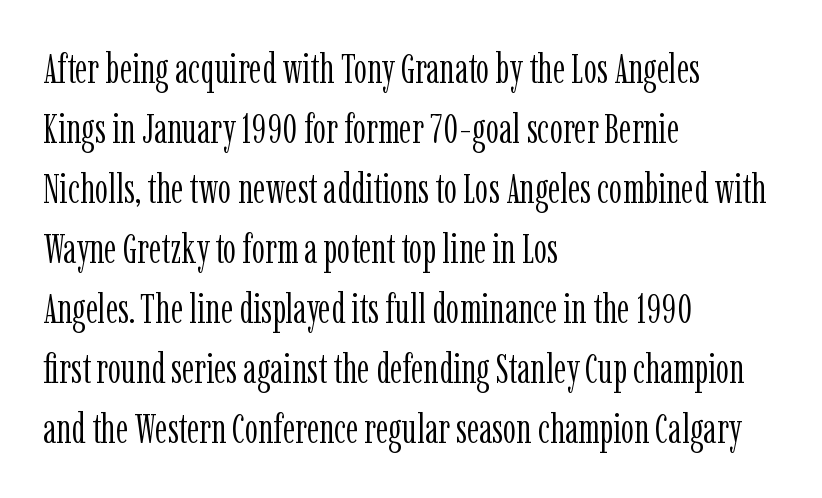
{"serif": "yes", "italic": "no", "bold": "no", "weight": "light", "width": "condensed", "stroke_contrast": "low", "x_height": "medium", "monospaced": "no", "underline": "no", "align": "left", "line_spacing": "normal", "line_spacing_ratio": 1.43, "letter_spacing": "normal", "letter_spacing_em": 0.0, "glyph_px": 42}
